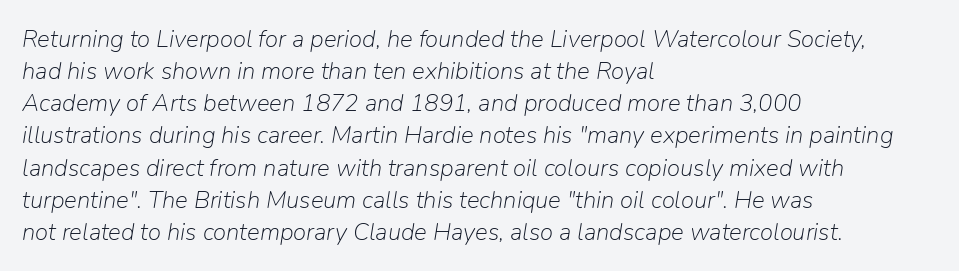
The image shows 24 px text type, italic (leaning right); set left-aligned, normal line spacing (1.34x), normal letter spacing, not underlined.
